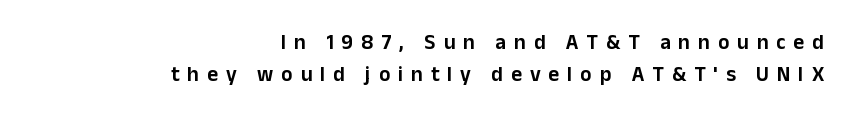
Q: Is the text italic (slanted)? A: No, it is upright.
Q: Is the text underlined? A: No.
Q: How is the paragraph aligned? A: Right-aligned.
Q: Is the spacing between letters normal or unusually wide? A: Unusually wide.
Q: Is the spacing between lines tight, normal or loose? A: Normal.
